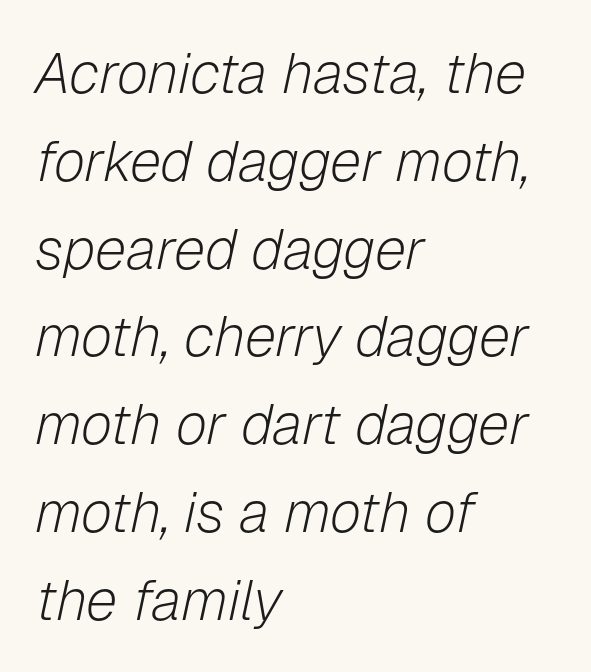
The image shows 57 px light type, italic (leaning right); set left-aligned, normal line spacing (1.54x), normal letter spacing, not underlined; low stroke contrast and a medium x-height.
